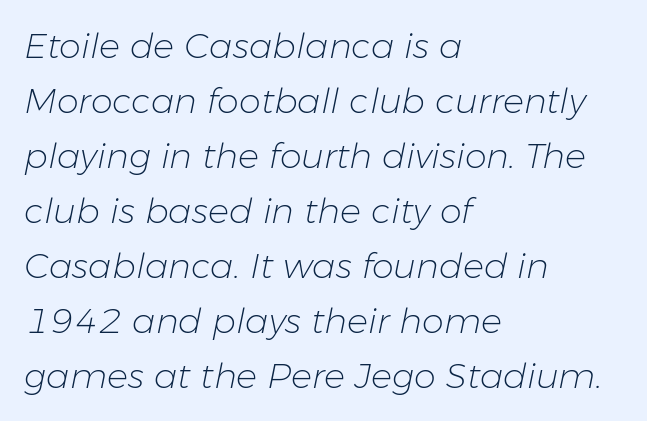
The text carries the slant typical of an italic or oblique font. The rendering keeps characters at their native spacing. A typesetter would call this proportional, since set widths differ per character. Stroke mass is kept to a normal reading level or below. Each new line begins a customary step beneath the previous one.
